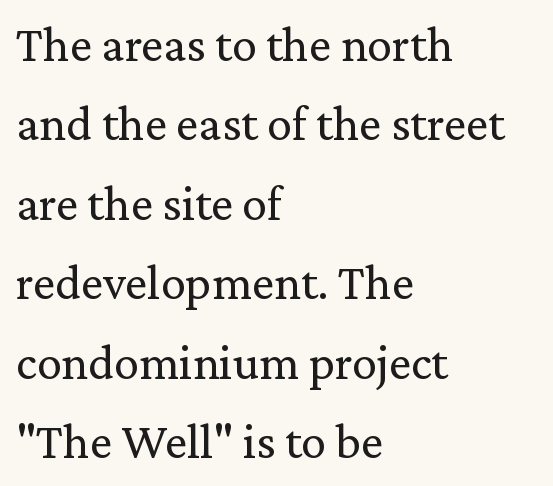
{"serif": "yes", "italic": "no", "bold": "no", "weight": "regular", "width": "normal", "stroke_contrast": "low", "x_height": "medium", "monospaced": "no", "underline": "no", "align": "left", "line_spacing": "normal", "line_spacing_ratio": 1.59, "letter_spacing": "normal", "letter_spacing_em": 0.0, "glyph_px": 50}
